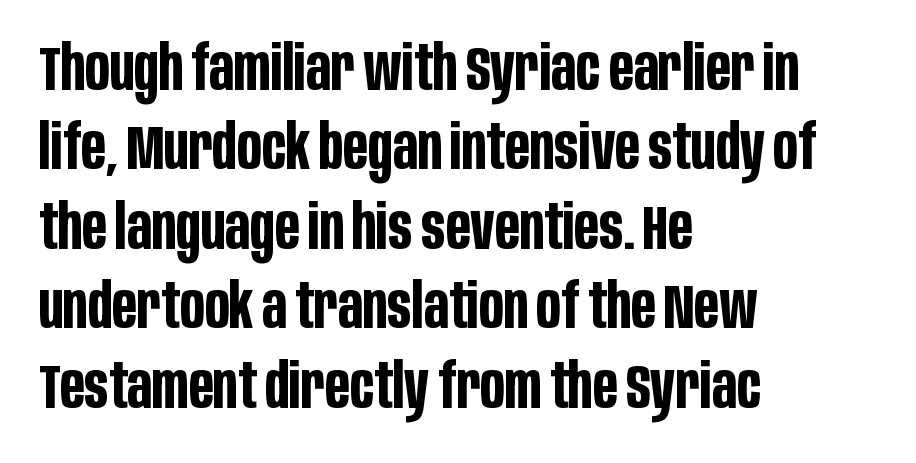
In terms of letterspacing, this is plain default setting. Underlining? Definitely not there. Evenly set lines give the paragraph a standard silhouette. The passage shown is typed in a proportional face where columns would drift.
